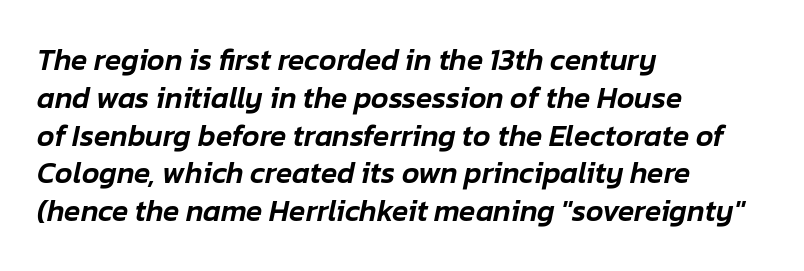
A student would call this left alignment; a typographer would say flush left, rag right. Descenders are the only things crossing below the line. You could not count columns in this text — the font is proportionally spaced. Baseline-to-baseline distance is the conventional proportion of letter height. The face used here is rendered with its standard letterfit.
